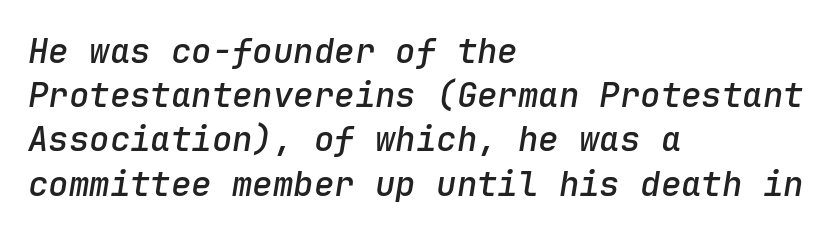
Casual observation: everything's shoved over to the left. Every character here occupies the same horizontal width, giving the sample a typewriter-like rhythm. Caption: standard tracking, unaltered. Only glyphs here, with clear space below each row.
